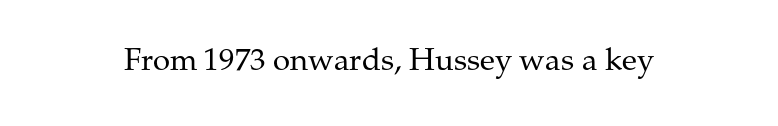
{"serif": "yes", "italic": "no", "bold": "no", "weight": "regular", "width": "normal", "stroke_contrast": "medium", "x_height": "medium", "monospaced": "no", "underline": "no", "letter_spacing": "normal", "letter_spacing_em": 0.0, "glyph_px": 31}
